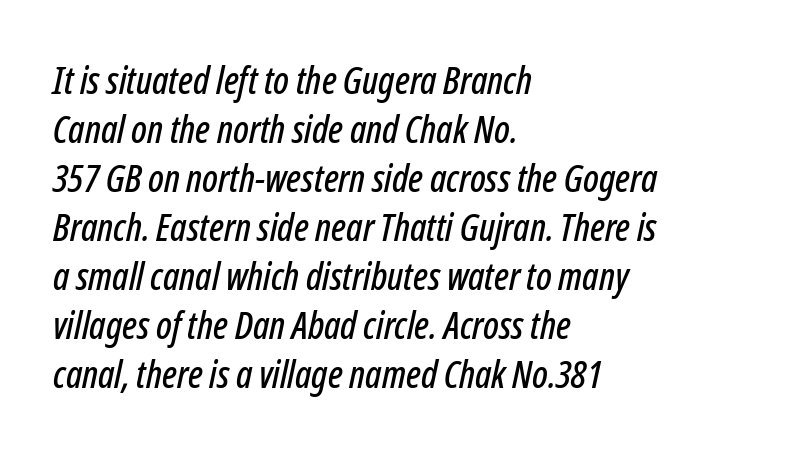
The image shows 38 px condensed type, italic (leaning right); set left-aligned, normal line spacing (1.29x), normal letter spacing, not underlined; low stroke contrast and a medium x-height.
